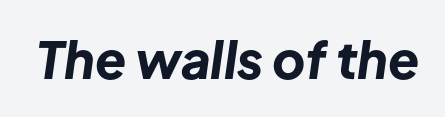
Style check: oblique. No word sits above an underline. Do the characters align in a grid? No, the font is proportional. Here the glyphs are tracked normally, forming tight word shapes. The font is running at its bold setting.
